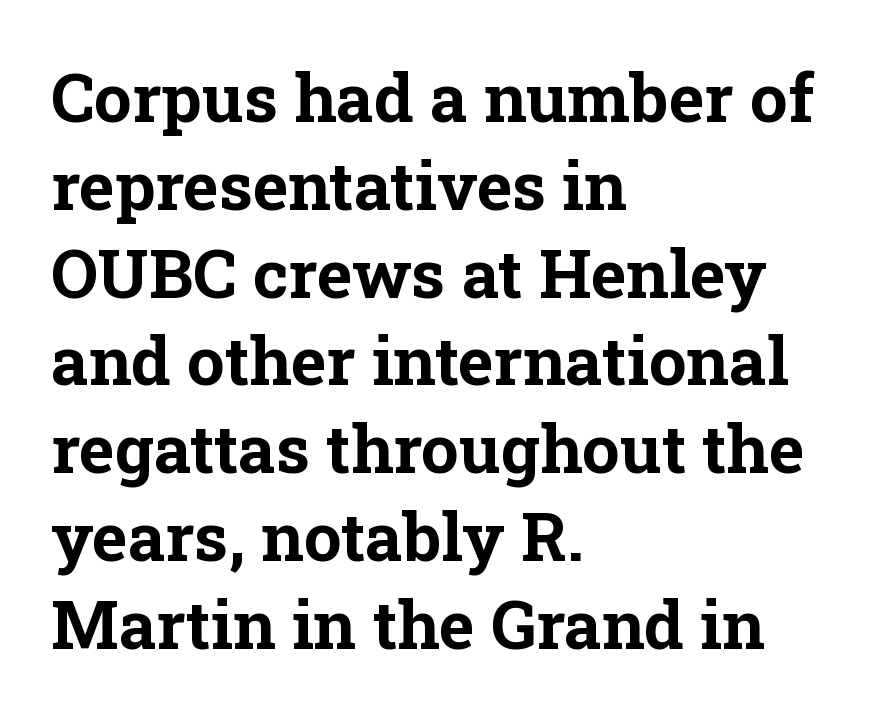
{"serif": "yes", "italic": "no", "bold": "yes", "weight": "bold", "width": "normal", "stroke_contrast": "low", "x_height": "medium", "monospaced": "no", "underline": "no", "align": "left", "line_spacing": "normal", "line_spacing_ratio": 1.31, "letter_spacing": "normal", "letter_spacing_em": 0.0, "glyph_px": 67}
